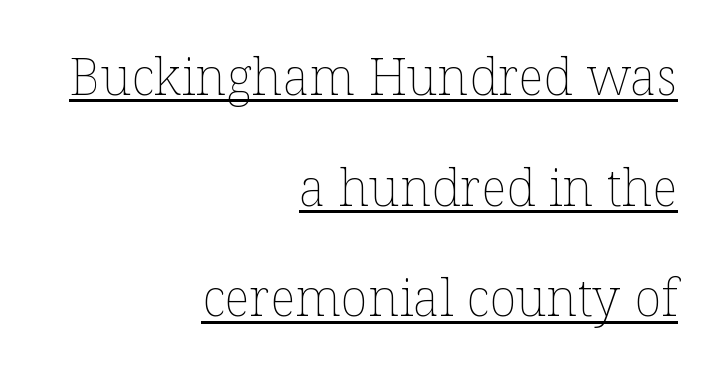
The image shows 51 px thin type, upright; set right-aligned, loose line spacing (2.17x), normal letter spacing, underlined; low stroke contrast and a medium x-height.
